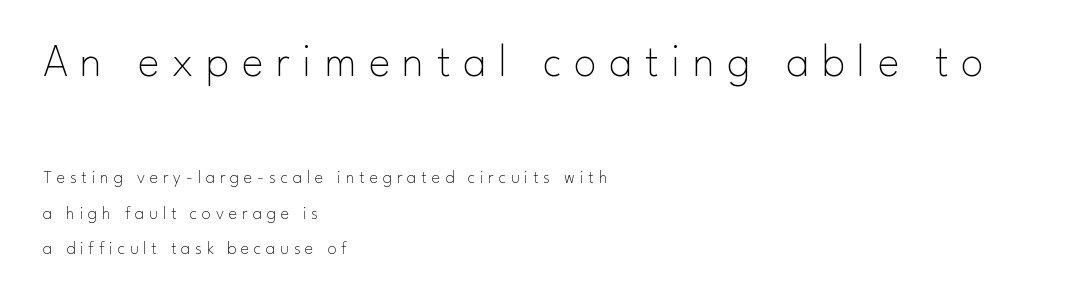
Q: Is the text bold? A: No.
Q: Is the text italic (slanted)? A: No, it is upright.
Q: Is the typeface a serif or a sans-serif typeface? A: Sans-serif.
Q: Is the text underlined? A: No.
Q: How is the paragraph aligned? A: Left-aligned.
Q: Is the spacing between letters normal or unusually wide? A: Unusually wide.
Q: Is the spacing between lines tight, normal or loose? A: Loose.
Q: Which block of text is set in a larger size, the first (top) or the second (bottom)? A: The first (top) one.
Q: Width (condensed, normal, or wide)? A: Normal.
Q: Stroke contrast? A: Low.
Q: x-height? A: Small.
Q: Monospaced? A: No.
